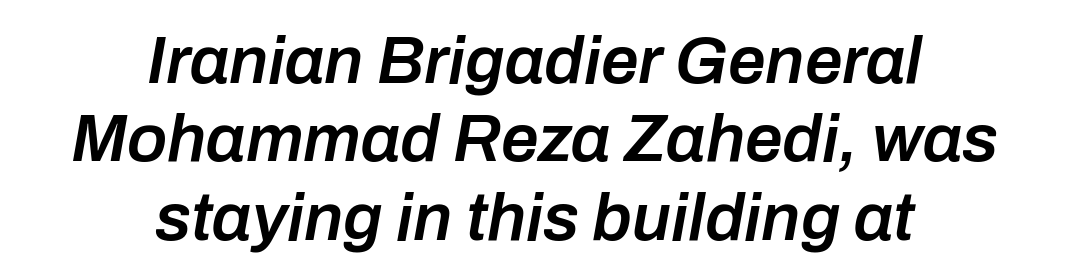
The image shows 67 px semibold type, italic (leaning right); set centered, line spacing 1.17x, normal letter spacing, not underlined; low stroke contrast and a medium x-height.
